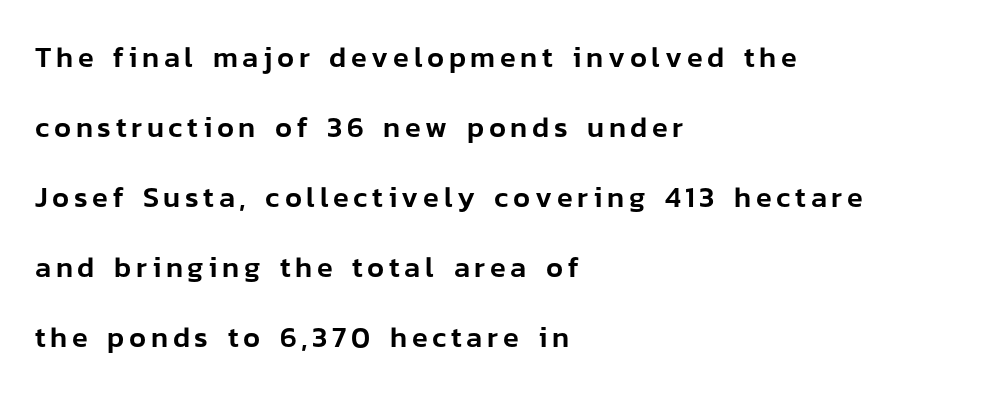
These lines stand farther apart than default settings would place them. The space directly below the letters is spotless. Unlike a traditional serif, this face leaves its strokes unadorned. These lines are rendered in a variable-pitch font.
